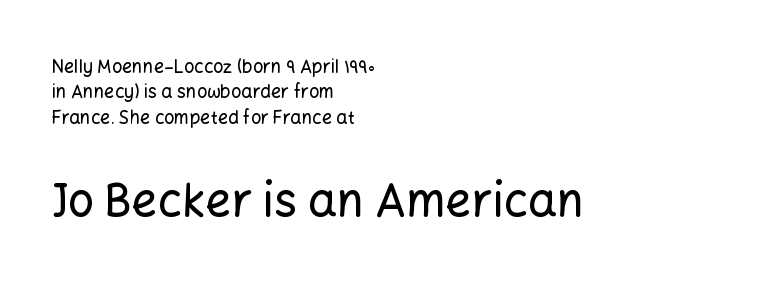
You can tell from the bare stems that sans-serif type was used. The passage shown is typed in a proportional face where columns would drift. Look at the tracking — it's just the regular setting, nothing added. The following chunk of copy outweighs the initial chunk in type size.
